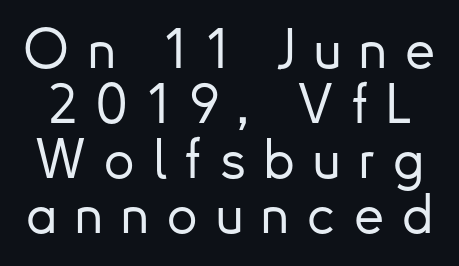
Q: Is the text italic (slanted)? A: No, it is upright.
Q: Is the typeface a serif or a sans-serif typeface? A: Sans-serif.
Q: Is the text underlined? A: No.
Q: Is the spacing between letters normal or unusually wide? A: Unusually wide.
Q: Is the spacing between lines tight, normal or loose? A: Tight.
Q: Width (condensed, normal, or wide)? A: Normal.
Q: Stroke contrast? A: Low.
Q: x-height? A: Small.
Q: Monospaced? A: No.
